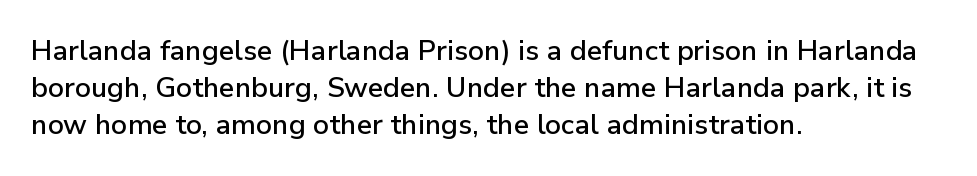
{"serif": "no", "italic": "no", "width": "normal", "stroke_contrast": "low", "x_height": "medium", "monospaced": "no", "underline": "no", "align": "left", "line_spacing": "normal", "line_spacing_ratio": 1.33, "letter_spacing": "normal", "letter_spacing_em": 0.0, "glyph_px": 28}
